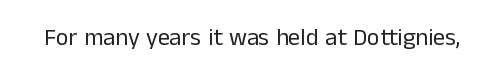
Q: Is the text bold? A: No.
Q: Is the text italic (slanted)? A: No, it is upright.
Q: Is the text underlined? A: No.
Q: Is the spacing between letters normal or unusually wide? A: Normal.
